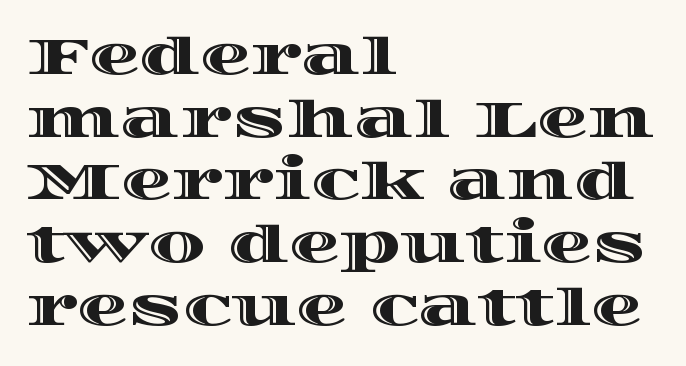
Q: Is the text italic (slanted)? A: No, it is upright.
Q: Is the text underlined? A: No.
Q: How is the paragraph aligned? A: Left-aligned.
Q: Is the spacing between letters normal or unusually wide? A: Normal.
Q: Width (condensed, normal, or wide)? A: Wide.
Q: x-height? A: Large.
Q: Monospaced? A: No.
